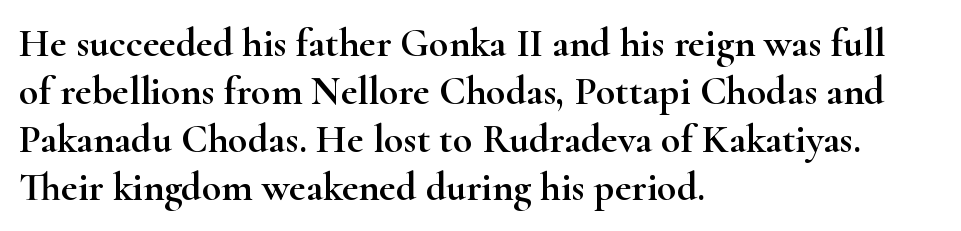
{"serif": "yes", "italic": "no", "width": "wide", "stroke_contrast": "high", "x_height": "small", "monospaced": "no", "underline": "no", "align": "left", "line_spacing_ratio": 1.2, "letter_spacing": "normal", "letter_spacing_em": 0.0, "glyph_px": 40}
